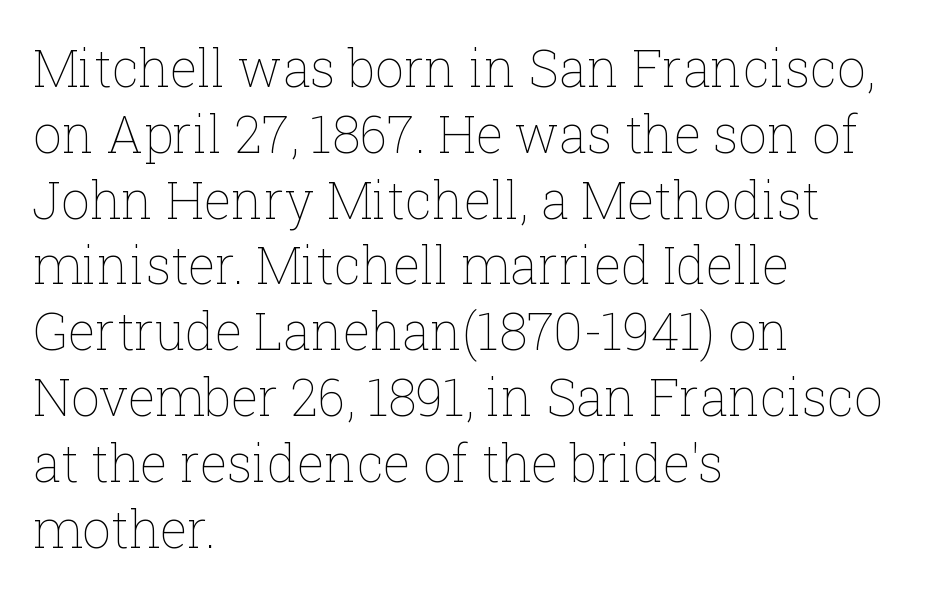
{"italic": "no", "bold": "no", "weight": "thin", "width": "normal", "stroke_contrast": "low", "x_height": "medium", "monospaced": "no", "underline": "no", "align": "left", "line_spacing": "normal", "line_spacing_ratio": 1.29, "letter_spacing": "normal", "letter_spacing_em": 0.0, "glyph_px": 51}
